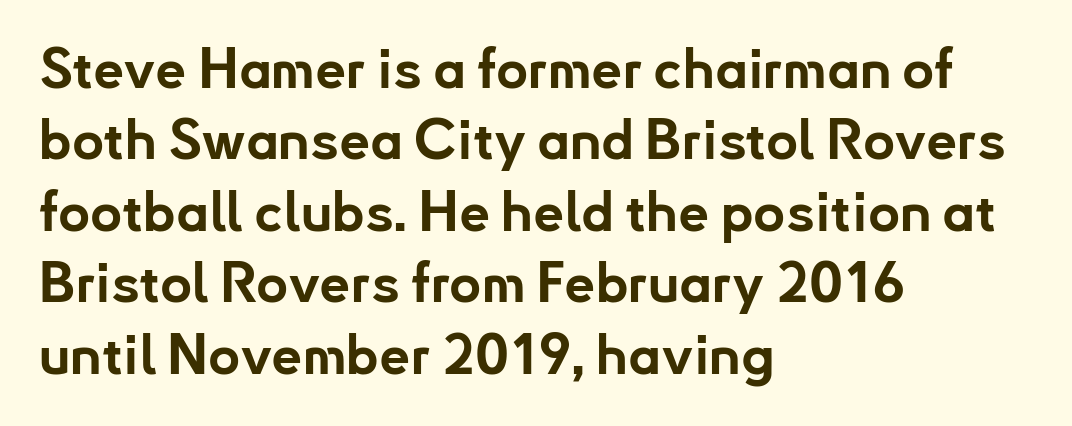
Q: Is the text bold? A: Yes.
Q: Is the text italic (slanted)? A: No, it is upright.
Q: Is the typeface a serif or a sans-serif typeface? A: Sans-serif.
Q: Is the text underlined? A: No.
Q: How is the paragraph aligned? A: Left-aligned.
Q: Is the spacing between letters normal or unusually wide? A: Normal.
Q: Is the spacing between lines tight, normal or loose? A: Normal.
Q: Width (condensed, normal, or wide)? A: Normal.
Q: Stroke contrast? A: Low.
Q: x-height? A: Small.
Q: Monospaced? A: No.
